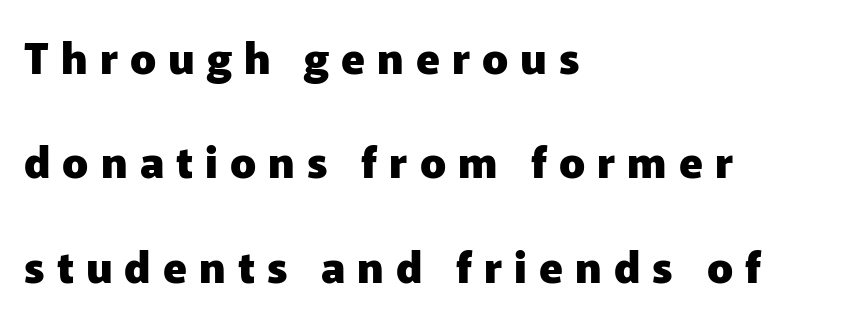
The image shows 43 px heavy sans-serif type, upright; set left-aligned, loose line spacing (2.43x), unusually wide letter spacing (+0.28 em), not underlined; low stroke contrast and a medium x-height.
